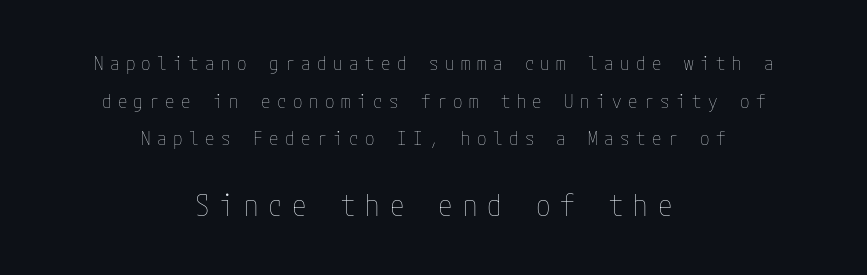
{"italic": "no", "bold": "no", "weight": "thin", "width": "condensed", "stroke_contrast": "low", "x_height": "medium", "underline": "no", "align": "center", "line_spacing": "loose", "line_spacing_ratio": 1.98, "letter_spacing": "wide", "letter_spacing_em": 0.34, "larger_block": "second", "size_ratio": 1.53, "glyph_px": 29}
